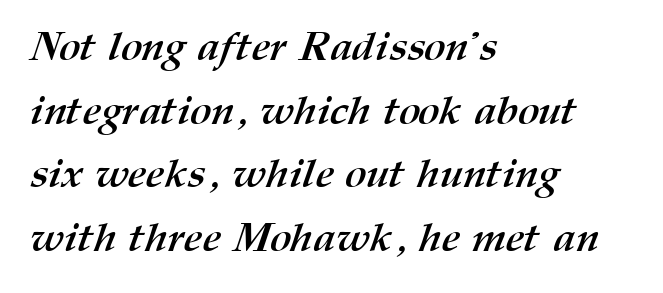
{"bold": "yes", "weight": "semibold", "width": "normal", "stroke_contrast": "medium", "x_height": "medium", "monospaced": "no", "underline": "no", "align": "left", "line_spacing": "normal", "line_spacing_ratio": 1.55, "letter_spacing": "normal", "letter_spacing_em": 0.0, "glyph_px": 41}
